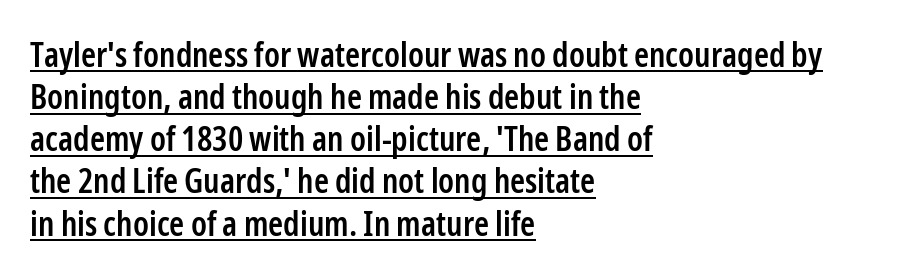
The image shows 34 px semibold, condensed sans-serif type, upright; set left-aligned, line spacing 1.24x, normal letter spacing, underlined; low stroke contrast and a medium x-height.
